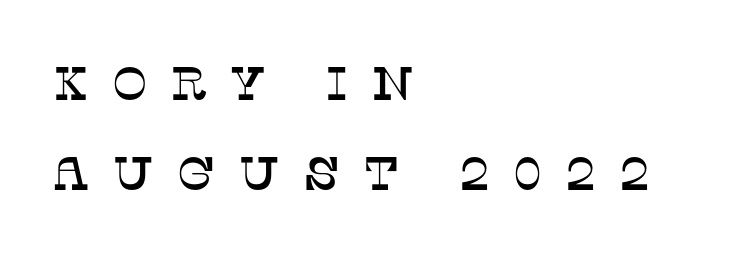
{"serif": "yes", "italic": "no", "width": "normal", "stroke_contrast": "low", "x_height": "large", "monospaced": "no", "underline": "no", "align": "left", "line_spacing": "loose", "line_spacing_ratio": 1.91, "letter_spacing": "wide", "letter_spacing_em": 0.48, "glyph_px": 47}
